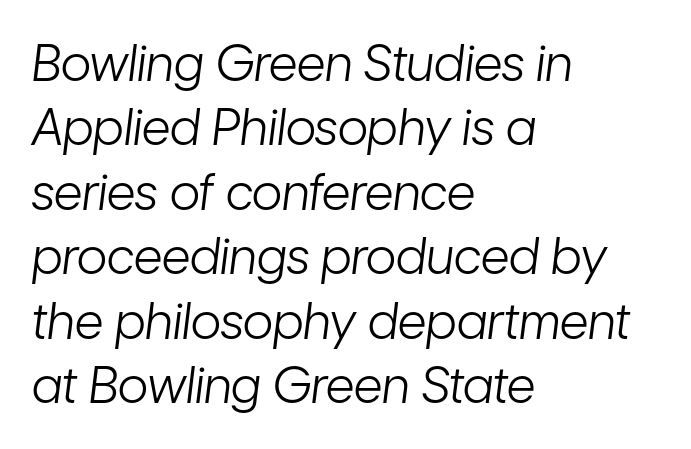
Q: Is the text bold? A: No.
Q: Is the text italic (slanted)? A: Yes, it leans right by about 7 degrees.
Q: Is the text underlined? A: No.
Q: How is the paragraph aligned? A: Left-aligned.
Q: Is the spacing between letters normal or unusually wide? A: Normal.
Q: Is the spacing between lines tight, normal or loose? A: Normal.
Q: Width (condensed, normal, or wide)? A: Condensed.
Q: Stroke contrast? A: Low.
Q: x-height? A: Medium.
Q: Monospaced? A: No.
